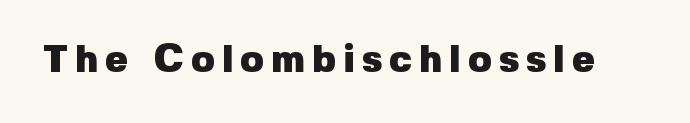
The image shows 38 px heavy sans-serif type, upright; set not underlined; low stroke contrast and a medium x-height.
